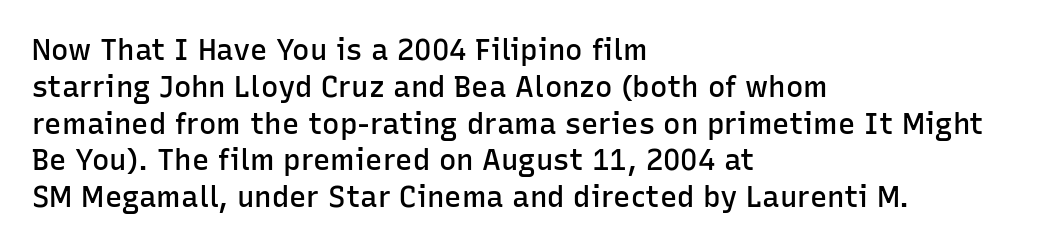
Q: Is the text bold? A: Semi-bold.
Q: Is the text italic (slanted)? A: No, it is upright.
Q: Is the typeface a serif or a sans-serif typeface? A: Sans-serif.
Q: Is the text underlined? A: No.
Q: How is the paragraph aligned? A: Left-aligned.
Q: Is the spacing between letters normal or unusually wide? A: Normal.
Q: Is the spacing between lines tight, normal or loose? A: Normal.
Q: Width (condensed, normal, or wide)? A: Normal.
Q: Stroke contrast? A: Low.
Q: x-height? A: Medium.
Q: Monospaced? A: No.
